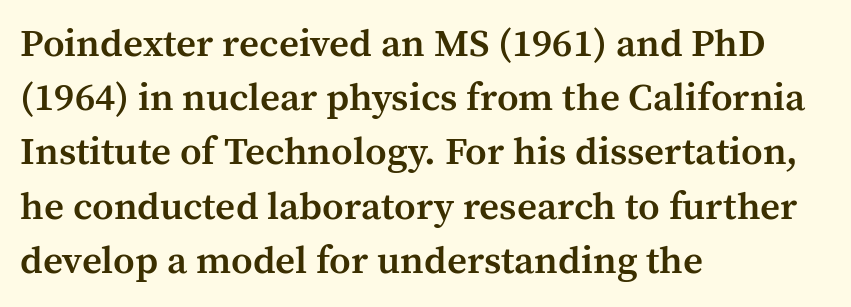
This rendering employs a face with finishing strokes, i.e., a serif. Posture: straight, roman, zero tilt. Typesetter's note: demi weight, one step under bold. These lines are rendered in a variable-pitch font. All the whitespace from short lines collects on the right. Any mark beneath the type? The region is blank.
